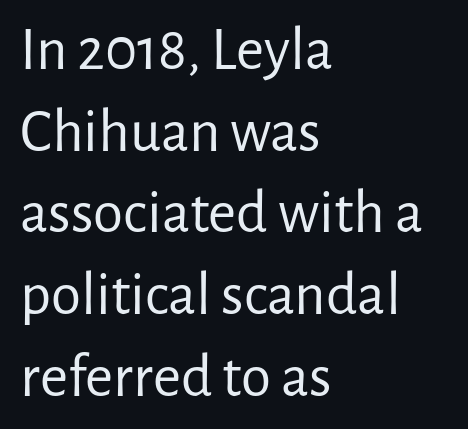
Q: Is the text bold? A: No.
Q: Is the text italic (slanted)? A: No, it is upright.
Q: Is the typeface a serif or a sans-serif typeface? A: Sans-serif.
Q: Is the text underlined? A: No.
Q: How is the paragraph aligned? A: Left-aligned.
Q: Is the spacing between letters normal or unusually wide? A: Normal.
Q: Is the spacing between lines tight, normal or loose? A: Normal.
Q: Width (condensed, normal, or wide)? A: Normal.
Q: Stroke contrast? A: Low.
Q: x-height? A: Medium.
Q: Monospaced? A: No.
